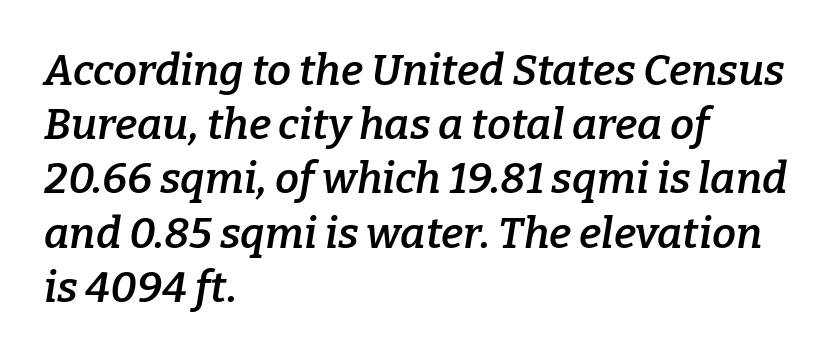
Descenders are the only things crossing below the line. Look at the stroke-to-counter ratio: somewhat heavy, a semibold. Regarding serifs, this sample has them. Alignment: flush left. Default kerning and tracking; the words read as compact shapes.
